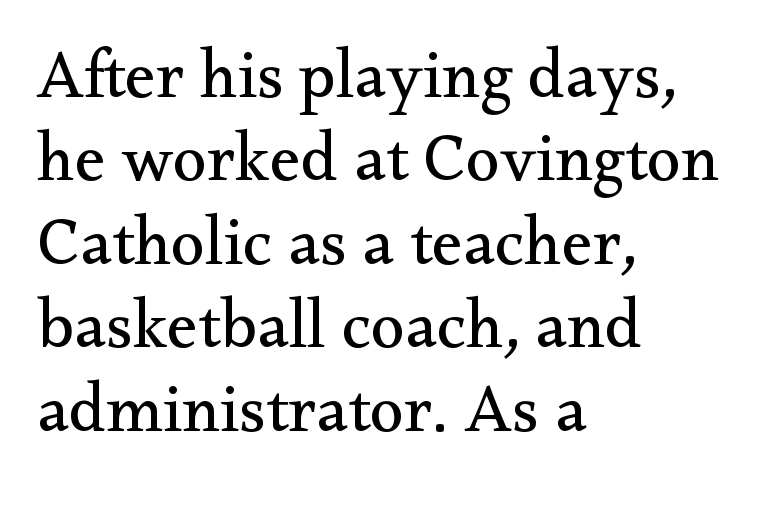
Q: Is the text bold? A: No.
Q: Is the text italic (slanted)? A: No, it is upright.
Q: Is the typeface a serif or a sans-serif typeface? A: Serif.
Q: Is the text underlined? A: No.
Q: How is the paragraph aligned? A: Left-aligned.
Q: Is the spacing between letters normal or unusually wide? A: Normal.
Q: Width (condensed, normal, or wide)? A: Normal.
Q: Stroke contrast? A: Medium.
Q: x-height? A: Small.
Q: Monospaced? A: No.
